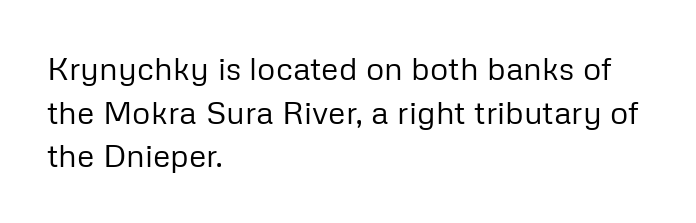
{"serif": "no", "italic": "no", "bold": "no", "weight": "regular", "width": "normal", "stroke_contrast": "low", "x_height": "medium", "monospaced": "no", "underline": "no", "align": "left", "line_spacing": "normal", "line_spacing_ratio": 1.36, "letter_spacing": "normal", "letter_spacing_em": 0.0, "glyph_px": 32}
